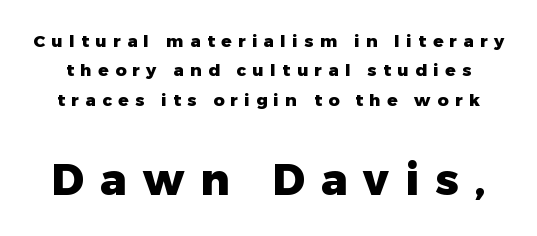
Honestly, the letter spacing is so wide it's the main thing you notice. A sans-serif font was chosen for this passage. Proportional: the letters do not fall into vertical columns. The designer gave the closing block more size than the opening block. Does the lettering tilt? It doesn't — this is upright. The passage shown is emphatically bold.
